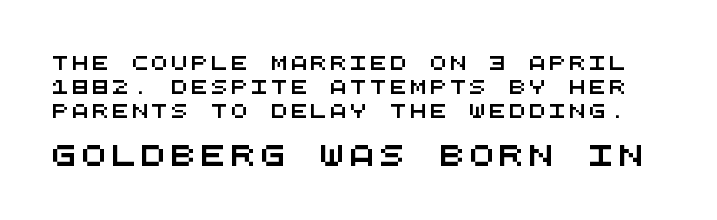
The more generous point size was reserved for the lower chunk. Between one letter and the next there's a generous, obvious gap. The zone under the glyphs is completely vacant.
